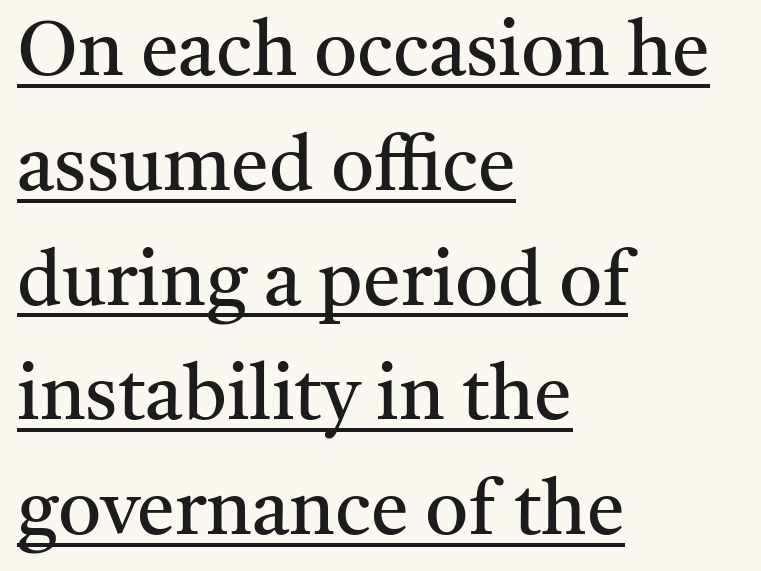
{"serif": "yes", "italic": "no", "bold": "no", "weight": "regular", "width": "normal", "stroke_contrast": "medium", "x_height": "medium", "monospaced": "no", "underline": "yes", "align": "left", "line_spacing": "normal", "line_spacing_ratio": 1.51, "letter_spacing": "normal", "letter_spacing_em": 0.0, "glyph_px": 76}
